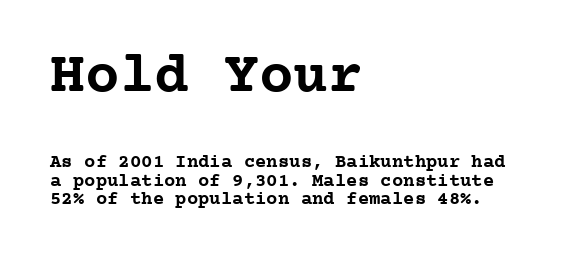
Q: Is the text bold? A: Yes.
Q: Is the text italic (slanted)? A: No, it is upright.
Q: Is the typeface a serif or a sans-serif typeface? A: Serif.
Q: Is the text underlined? A: No.
Q: How is the paragraph aligned? A: Left-aligned.
Q: Is the spacing between letters normal or unusually wide? A: Normal.
Q: Is the spacing between lines tight, normal or loose? A: Tight.
Q: Which block of text is set in a larger size, the first (top) or the second (bottom)? A: The first (top) one.
Q: Width (condensed, normal, or wide)? A: Normal.
Q: Stroke contrast? A: Low.
Q: x-height? A: Medium.
Q: Monospaced? A: Yes.
